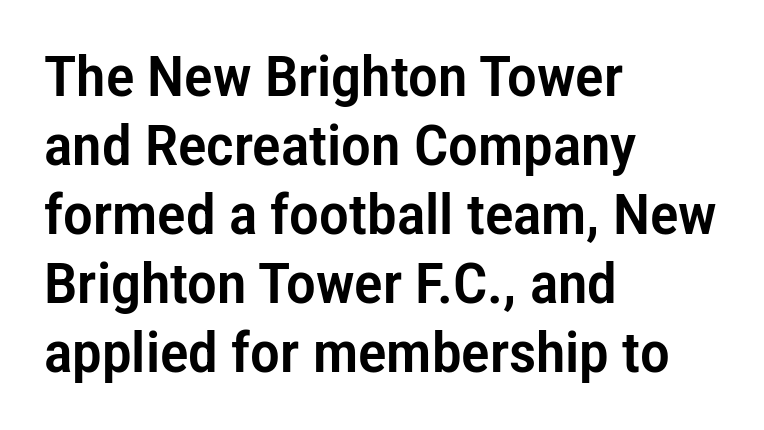
{"serif": "no", "italic": "no", "width": "condensed", "stroke_contrast": "low", "x_height": "medium", "monospaced": "no", "underline": "no", "align": "left", "line_spacing_ratio": 1.23, "letter_spacing": "normal", "letter_spacing_em": 0.0, "glyph_px": 56}
